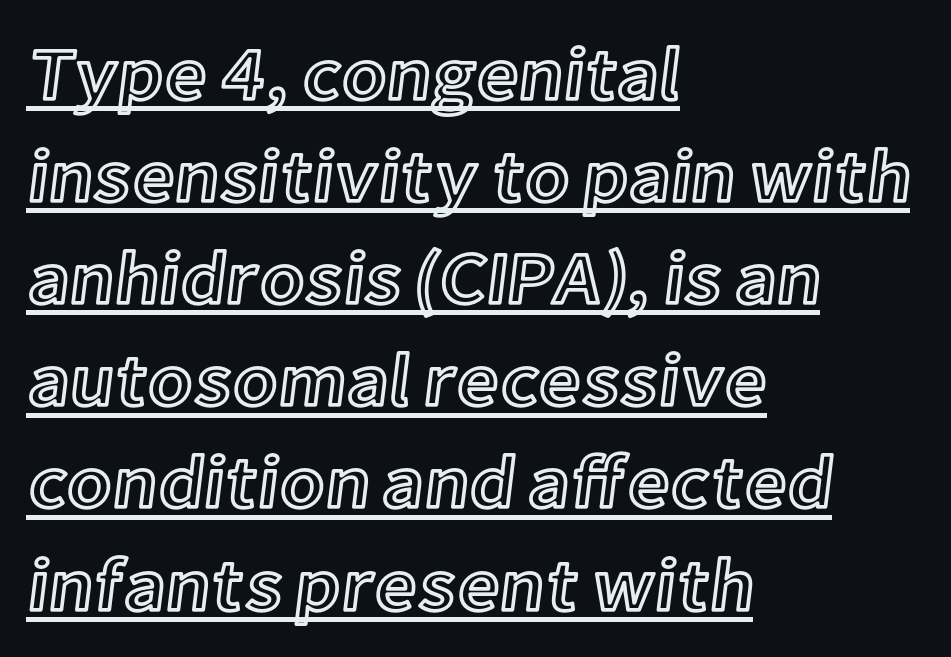
Q: Is the text italic (slanted)? A: Yes.
Q: Is the text underlined? A: Yes.
Q: How is the paragraph aligned? A: Left-aligned.
Q: Is the spacing between letters normal or unusually wide? A: Normal.
Q: Is the spacing between lines tight, normal or loose? A: Normal.
Q: Width (condensed, normal, or wide)? A: Normal.
Q: x-height? A: Medium.
Q: Monospaced? A: No.
